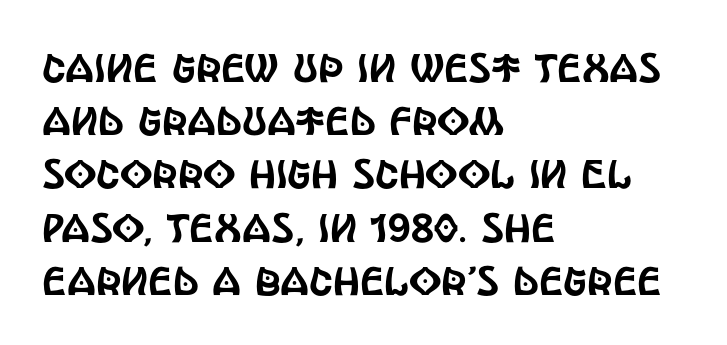
Q: Is the text italic (slanted)? A: No, it is upright.
Q: Is the typeface a serif or a sans-serif typeface? A: Sans-serif.
Q: Is the text underlined? A: No.
Q: How is the paragraph aligned? A: Left-aligned.
Q: Is the spacing between letters normal or unusually wide? A: Normal.
Q: Is the spacing between lines tight, normal or loose? A: Normal.
Q: Width (condensed, normal, or wide)? A: Condensed.
Q: x-height? A: Large.
Q: Monospaced? A: No.
